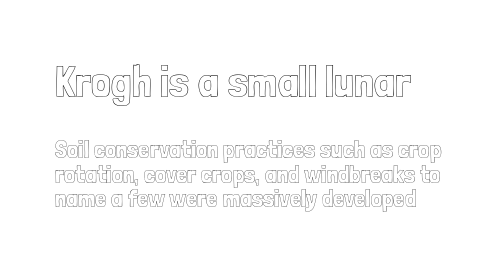
A typesetter would call this proportional, since set widths differ per character. The specimen omits any rule beneath the text block's lines. These lines were composed using upright roman letters. Visually, the top section dominates because its glyphs are scaled up.
